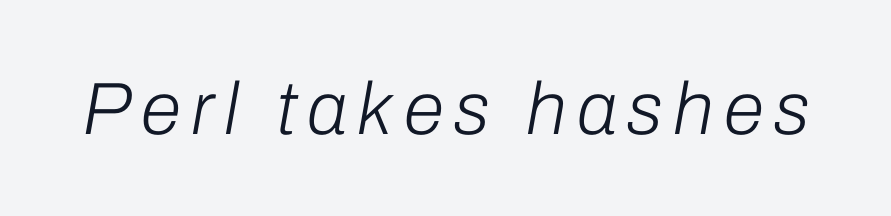
Italic: yes, the glyphs are oblique. Quick note: underline off. Vertical stems look standard width or narrower in stroke. Each letter keeps its own natural width here, so spacing adapts to shape.
